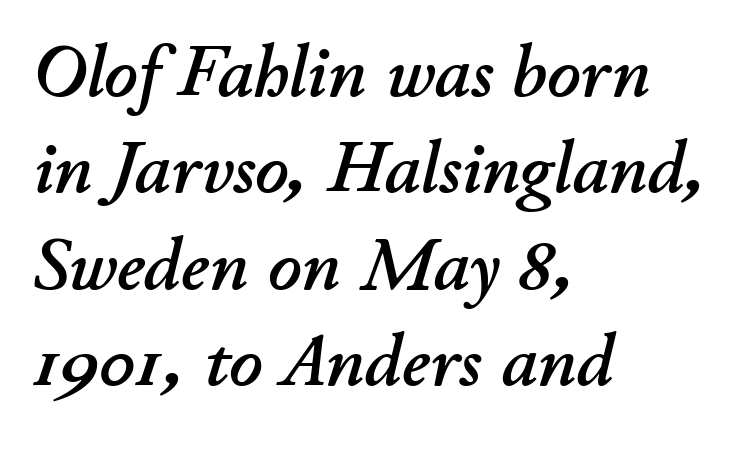
{"italic": "yes", "lean": "right", "slant_degrees": 11, "width": "normal", "stroke_contrast": "low", "x_height": "small", "monospaced": "no", "underline": "no", "align": "left", "line_spacing": "normal", "line_spacing_ratio": 1.32, "letter_spacing": "normal", "letter_spacing_em": 0.0, "glyph_px": 73}
